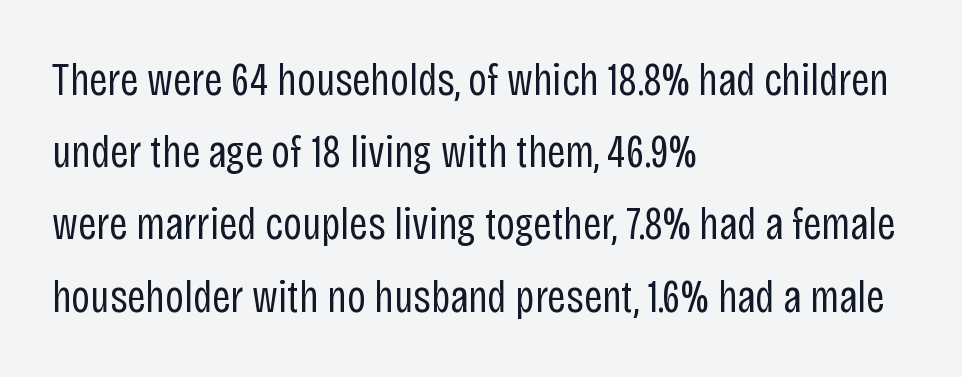
Does the leading feel generous? No, just average. These lines are rendered in a variable-pitch font. Unlike a traditional serif, this face leaves its strokes unadorned. These lines are set flush left with a ragged right edge. Short note: letters normally spaced.
